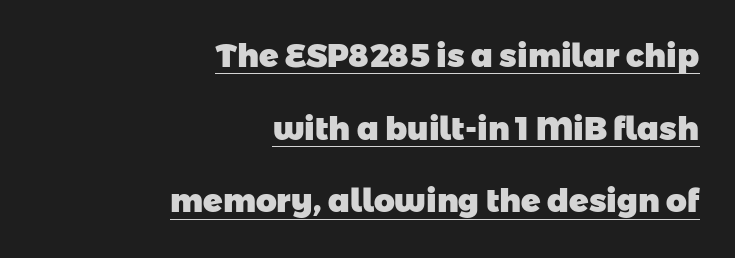
The image shows 32 px heavy sans-serif type; set right-aligned, loose line spacing (2.27x), normal letter spacing, underlined; low stroke contrast and a medium x-height.
